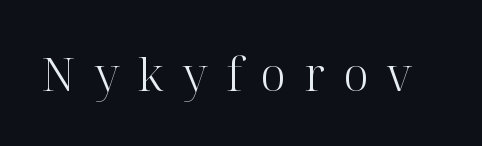
Q: Is the text bold? A: No.
Q: Is the text italic (slanted)? A: No, it is upright.
Q: Is the typeface a serif or a sans-serif typeface? A: Serif.
Q: Is the text underlined? A: No.
Q: Is the spacing between letters normal or unusually wide? A: Unusually wide.
Q: Width (condensed, normal, or wide)? A: Normal.
Q: Stroke contrast? A: High.
Q: x-height? A: Medium.
Q: Monospaced? A: No.
